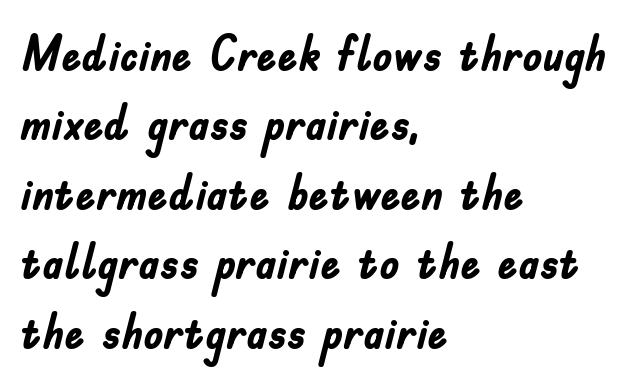
Q: Is the text bold? A: Yes.
Q: Is the text italic (slanted)? A: Yes.
Q: Is the typeface a serif or a sans-serif typeface? A: Sans-serif.
Q: Is the text underlined? A: No.
Q: How is the paragraph aligned? A: Left-aligned.
Q: Is the spacing between letters normal or unusually wide? A: Normal.
Q: Is the spacing between lines tight, normal or loose? A: Normal.
Q: Width (condensed, normal, or wide)? A: Condensed.
Q: Stroke contrast? A: Low.
Q: x-height? A: Small.
Q: Monospaced? A: No.
